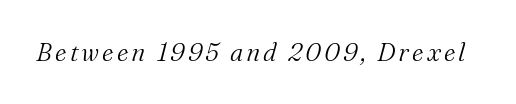
The image shows 25 px text type, italic (leaning right); set not underlined.
